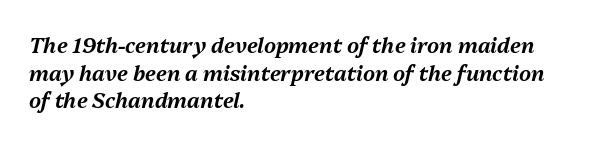
The rows are spaced the way most documents space them. How are the letters spaced? Ordinarily, with no added tracking. Style check: oblique. Casual observation: everything's shoved over to the left. Bare-footed words on every line.
